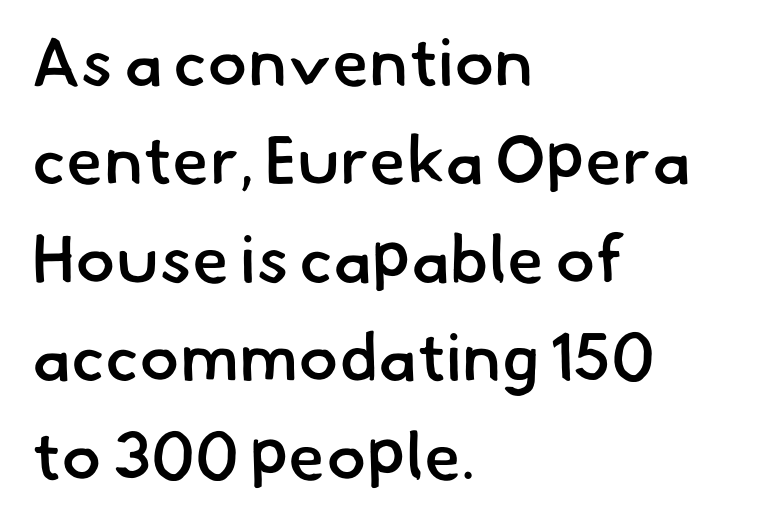
{"serif": "no", "bold": "semi", "weight": "semibold", "width": "normal", "stroke_contrast": "low", "x_height": "small", "monospaced": "no", "underline": "no", "align": "left", "line_spacing": "normal", "line_spacing_ratio": 1.47, "letter_spacing": "normal", "letter_spacing_em": 0.0, "glyph_px": 67}
